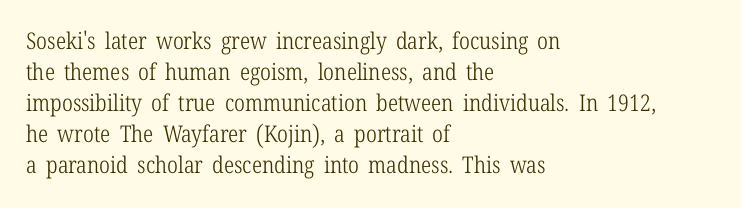
The image shows 23 px text type, upright; set left-aligned, normal line spacing (1.35x), normal letter spacing, not underlined.
